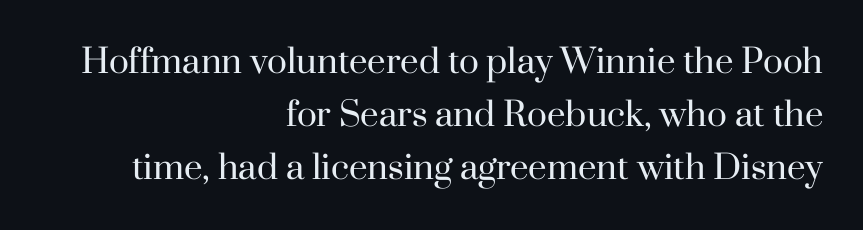
{"serif": "yes", "italic": "no", "bold": "no", "weight": "regular", "width": "normal", "stroke_contrast": "high", "x_height": "small", "monospaced": "no", "underline": "no", "align": "right", "line_spacing": "normal", "line_spacing_ratio": 1.61, "letter_spacing": "normal", "letter_spacing_em": 0.0, "glyph_px": 33}
